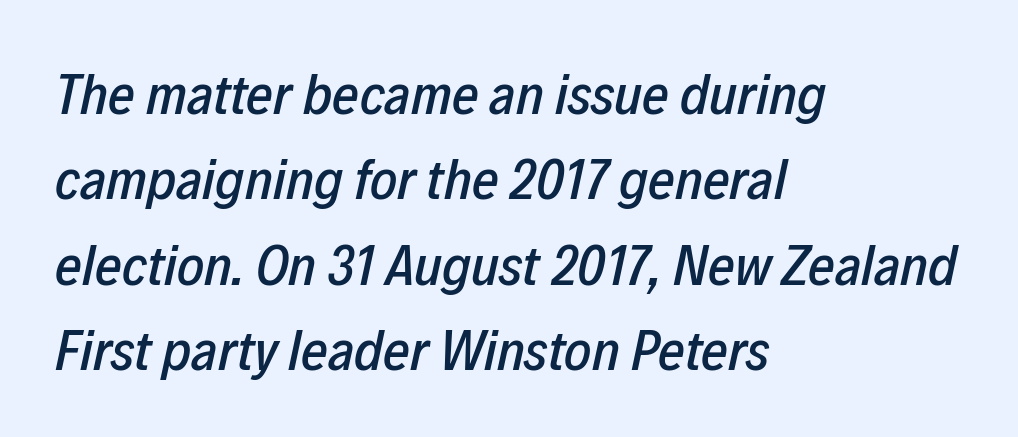
The image shows 58 px condensed type, italic (leaning right); set left-aligned, normal line spacing (1.47x), normal letter spacing, not underlined; low stroke contrast and a medium x-height.
